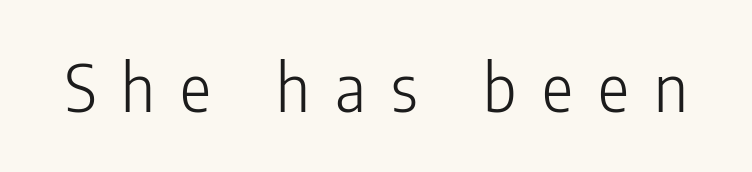
The image shows 65 px light, condensed sans-serif type, upright; set unusually wide letter spacing (+0.39 em), not underlined; low stroke contrast and a medium x-height.
